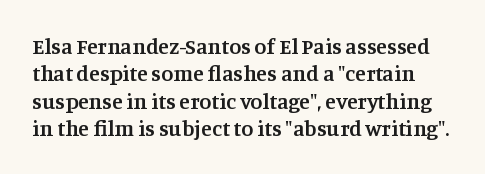
{"italic": "no", "bold": "semi", "underline": "no", "line_spacing_ratio": 1.24, "letter_spacing": "normal", "letter_spacing_em": 0.0, "glyph_px": 22}
